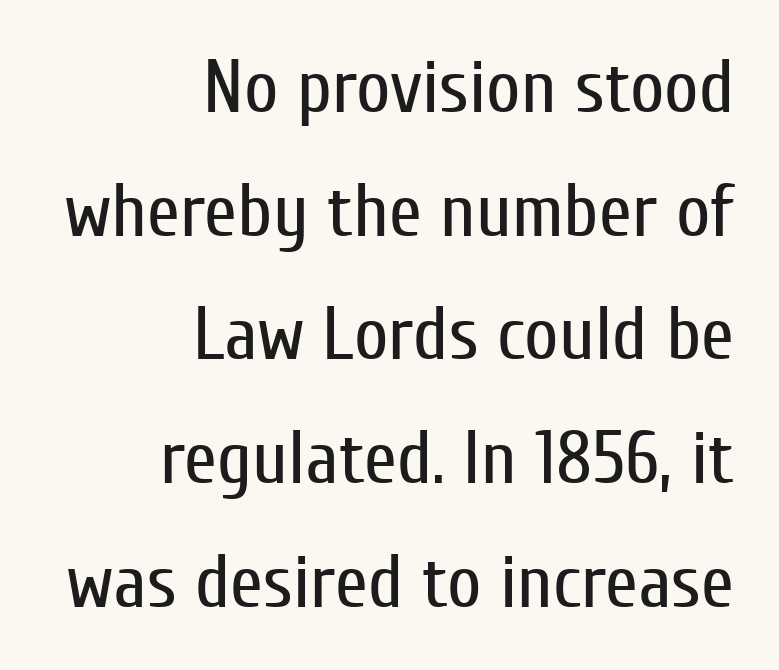
Q: Is the text bold? A: No.
Q: Is the text italic (slanted)? A: No, it is upright.
Q: Is the typeface a serif or a sans-serif typeface? A: Sans-serif.
Q: Is the text underlined? A: No.
Q: How is the paragraph aligned? A: Right-aligned.
Q: Is the spacing between letters normal or unusually wide? A: Normal.
Q: Is the spacing between lines tight, normal or loose? A: Normal.
Q: Width (condensed, normal, or wide)? A: Condensed.
Q: Stroke contrast? A: Low.
Q: x-height? A: Medium.
Q: Monospaced? A: No.
